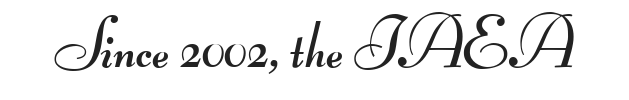
Do the characters align in a grid? No, the font is proportional. Caption: face not bold, strokes unweighted. Has an underline been added? It has not. Between one letter and the next there's only the usual sliver of space. In terms of letterform style, serifs are entirely absent.
